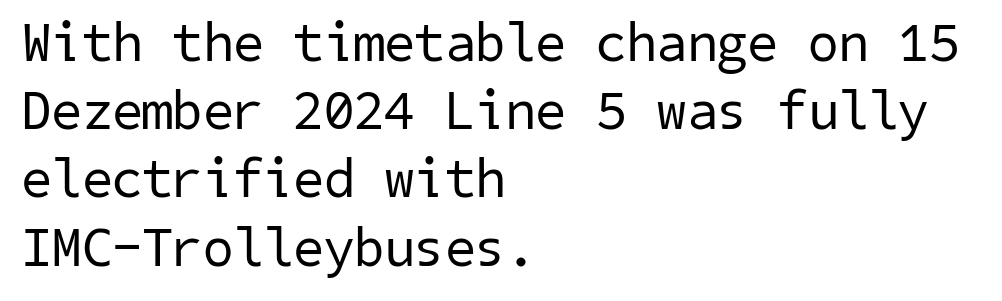
The image shows 55 px regular-weight sans-serif type; set left-aligned, line spacing 1.24x, normal letter spacing, not underlined; low stroke contrast and a medium x-height.
